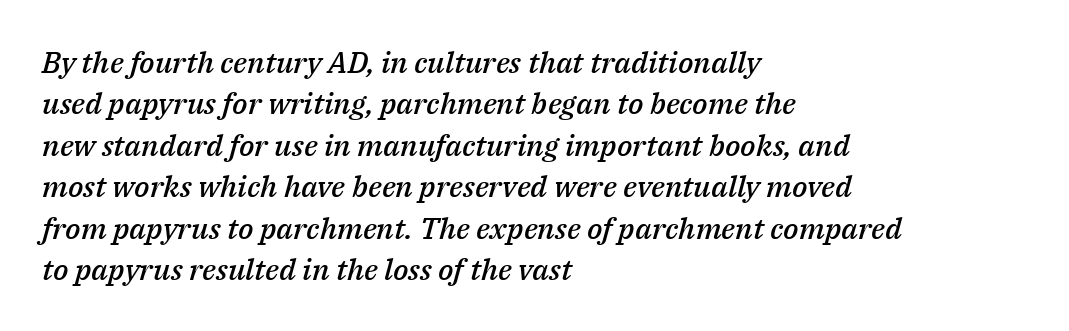
Bold? Not quite — semibold, heavier than regular but stopping short. The compositor pushed each line to the left boundary. Decoration check: the copy has no underline. The face used here is rendered with its standard letterfit. This is oblique type, the kind used for emphasis or titles. Looks like regular typesetting: each glyph gets only the width it needs.
